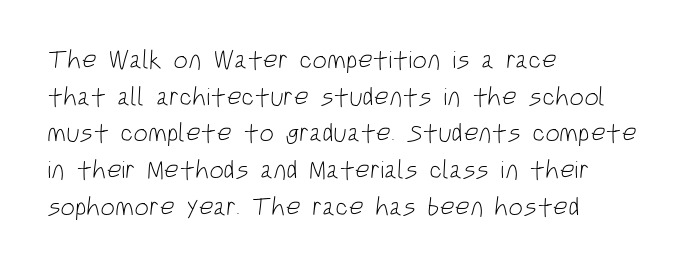
Interline gaps are of average width in this sample. The face looks like a standard text weight, possibly lighter. The line texture is even and compact thanks to regular tracking. Just letters on the line, the space beneath them empty. This sample is left-justified, so line endings fall wherever the words run out.
